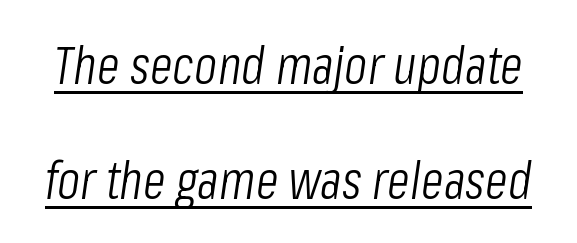
{"italic": "yes", "lean": "right", "slant_degrees": 8, "bold": "no", "weight": "light", "width": "condensed", "stroke_contrast": "low", "x_height": "medium", "monospaced": "no", "underline": "yes", "line_spacing": "loose", "line_spacing_ratio": 2.17, "letter_spacing": "normal", "letter_spacing_em": 0.0, "glyph_px": 53}
